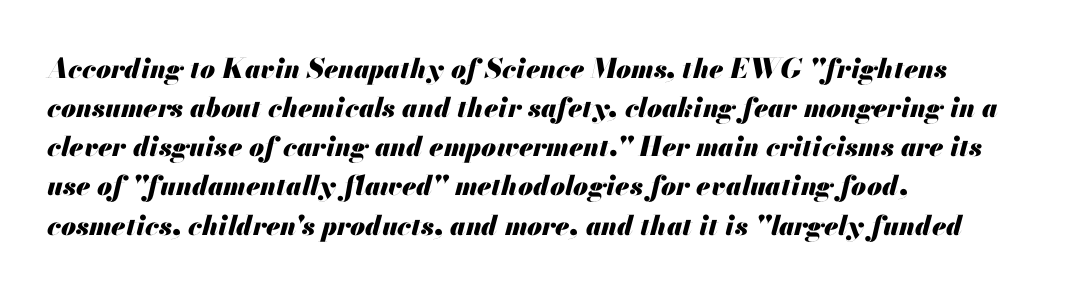
{"italic": "yes", "lean": "right", "slant_degrees": 13, "bold": "yes", "underline": "no", "align": "left", "line_spacing": "normal", "line_spacing_ratio": 1.45, "letter_spacing": "normal", "letter_spacing_em": 0.0, "glyph_px": 27}
